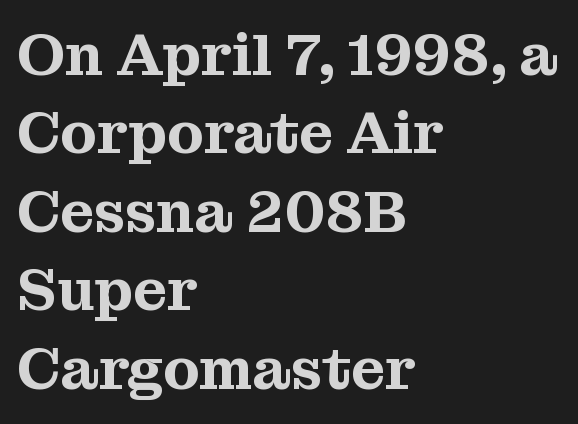
Q: Is the text italic (slanted)? A: No, it is upright.
Q: Is the typeface a serif or a sans-serif typeface? A: Serif.
Q: Is the text underlined? A: No.
Q: How is the paragraph aligned? A: Left-aligned.
Q: Is the spacing between letters normal or unusually wide? A: Normal.
Q: Is the spacing between lines tight, normal or loose? A: Normal.
Q: Width (condensed, normal, or wide)? A: Normal.
Q: Stroke contrast? A: Medium.
Q: x-height? A: Medium.
Q: Monospaced? A: No.
